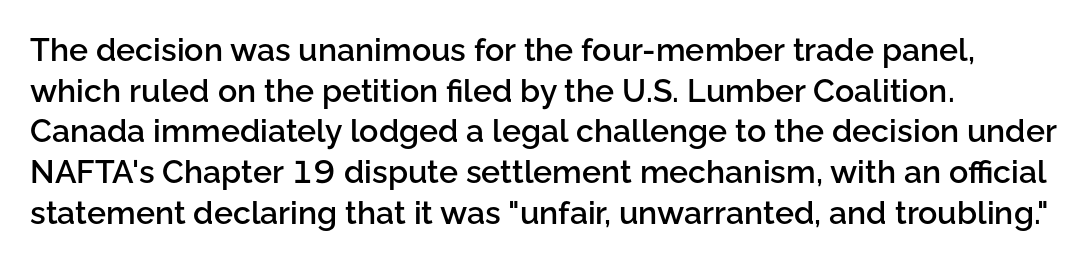
Q: Is the text bold? A: Semi-bold.
Q: Is the text italic (slanted)? A: No, it is upright.
Q: Is the typeface a serif or a sans-serif typeface? A: Sans-serif.
Q: Is the text underlined? A: No.
Q: How is the paragraph aligned? A: Left-aligned.
Q: Is the spacing between letters normal or unusually wide? A: Normal.
Q: Is the spacing between lines tight, normal or loose? A: Normal.
Q: Width (condensed, normal, or wide)? A: Normal.
Q: Stroke contrast? A: Low.
Q: x-height? A: Medium.
Q: Monospaced? A: No.
